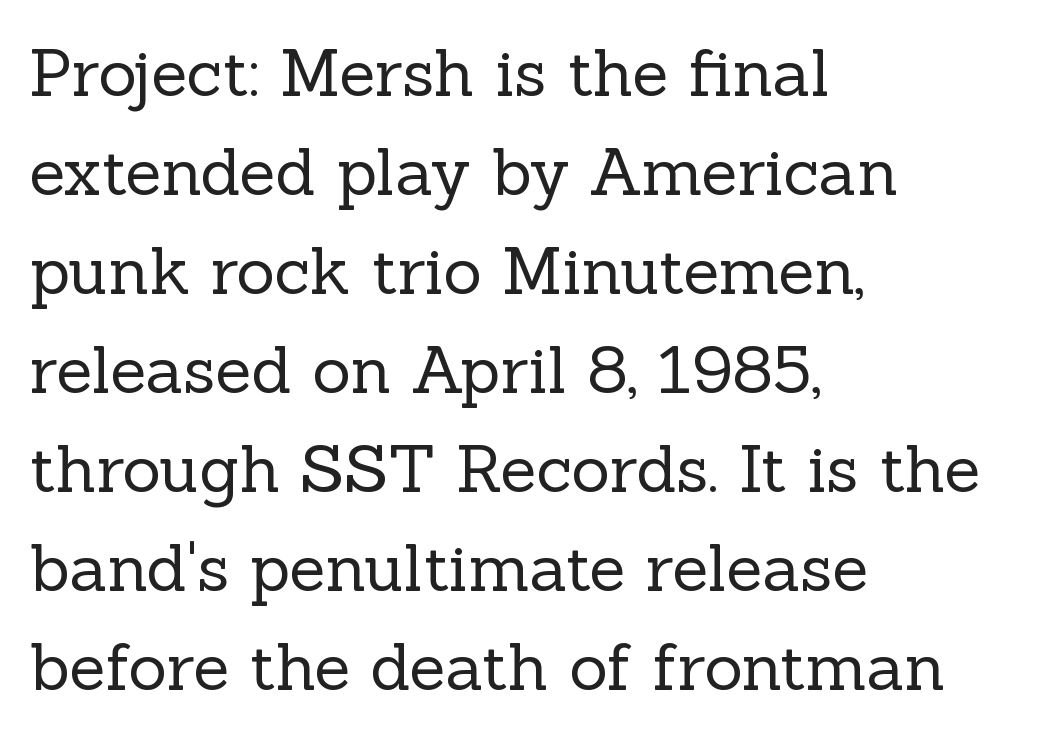
{"serif": "yes", "italic": "no", "bold": "no", "weight": "regular", "width": "normal", "x_height": "medium", "monospaced": "no", "underline": "no", "align": "left", "line_spacing": "normal", "line_spacing_ratio": 1.5, "letter_spacing": "normal", "letter_spacing_em": 0.0, "glyph_px": 66}
